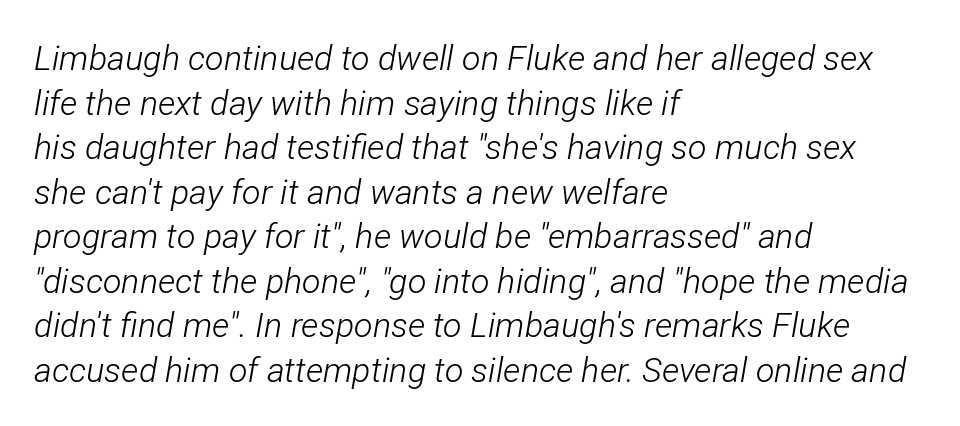
The image shows 34 px light, condensed type, italic (leaning right); set left-aligned, normal line spacing (1.31x), normal letter spacing, not underlined; low stroke contrast and a medium x-height.
